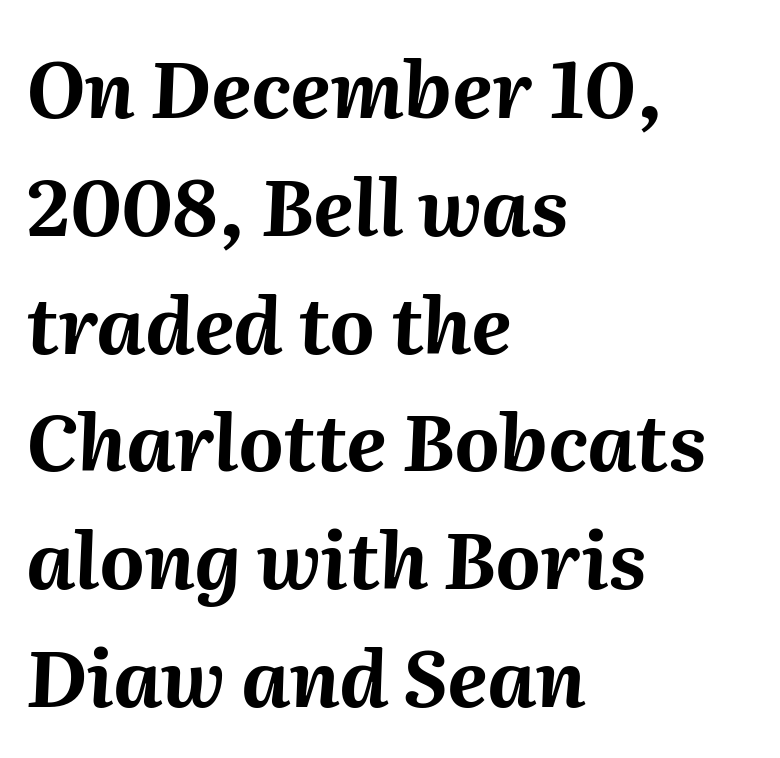
{"italic": "yes", "lean": "right", "slant_degrees": 2, "bold": "yes", "weight": "bold", "width": "normal", "stroke_contrast": "medium", "x_height": "medium", "monospaced": "no", "underline": "no", "align": "left", "line_spacing": "normal", "line_spacing_ratio": 1.51, "letter_spacing": "normal", "letter_spacing_em": 0.0, "glyph_px": 78}
